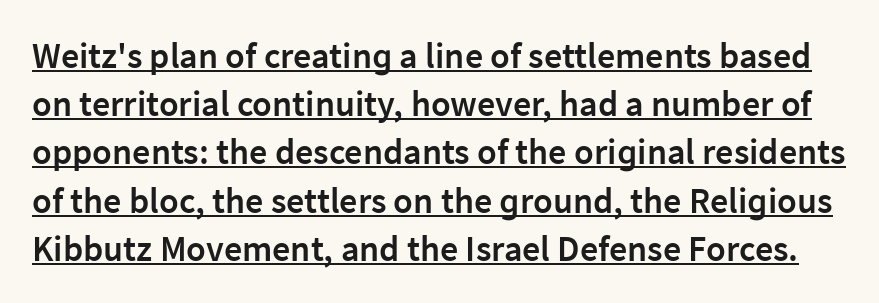
The image shows 36 px semibold sans-serif type, upright; set normal line spacing (1.34x), normal letter spacing, underlined; low stroke contrast and a medium x-height.
